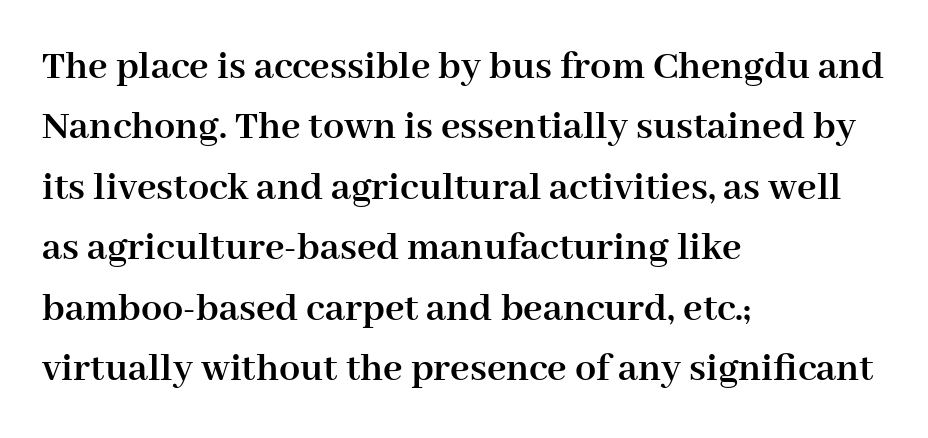
Q: Is the text bold? A: Yes.
Q: Is the text italic (slanted)? A: No, it is upright.
Q: Is the typeface a serif or a sans-serif typeface? A: Serif.
Q: Is the text underlined? A: No.
Q: How is the paragraph aligned? A: Left-aligned.
Q: Is the spacing between letters normal or unusually wide? A: Normal.
Q: Is the spacing between lines tight, normal or loose? A: Normal.
Q: Width (condensed, normal, or wide)? A: Normal.
Q: Stroke contrast? A: High.
Q: x-height? A: Medium.
Q: Monospaced? A: No.
